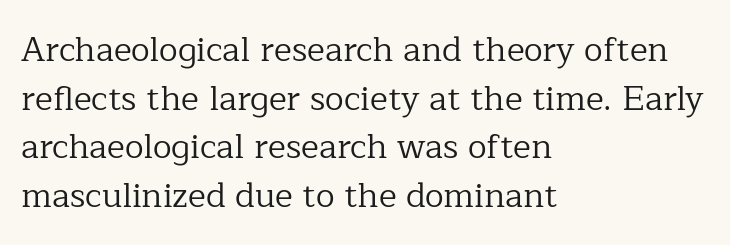
The image shows 34 px regular-weight serif type, upright; set left-aligned, normal line spacing (1.43x), normal letter spacing, not underlined; low stroke contrast and a medium x-height.
